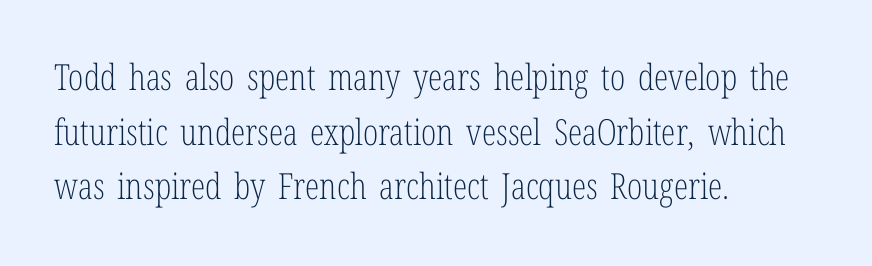
{"serif": "yes", "italic": "no", "bold": "no", "weight": "light", "width": "condensed", "stroke_contrast": "low", "x_height": "medium", "monospaced": "no", "underline": "no", "align": "left", "line_spacing": "normal", "line_spacing_ratio": 1.52, "letter_spacing": "normal", "letter_spacing_em": 0.0, "glyph_px": 36}
